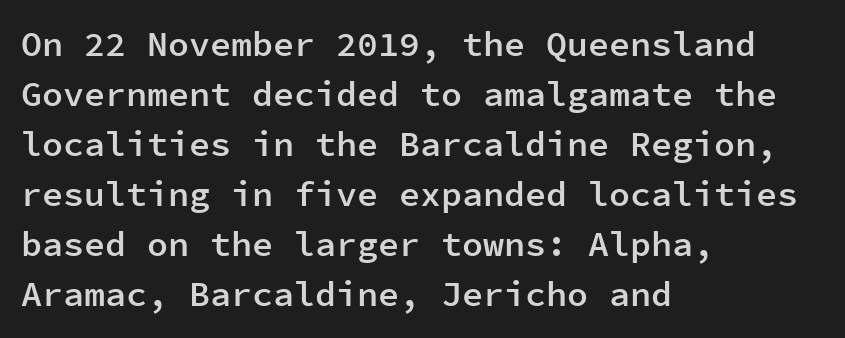
The rendering uses typewriter-style spacing with identical character cells. Upright lettering throughout. I'd describe the lettering as semibold — firm but not a full bold. Does extra space separate the letters? No, they use regular spacing.
